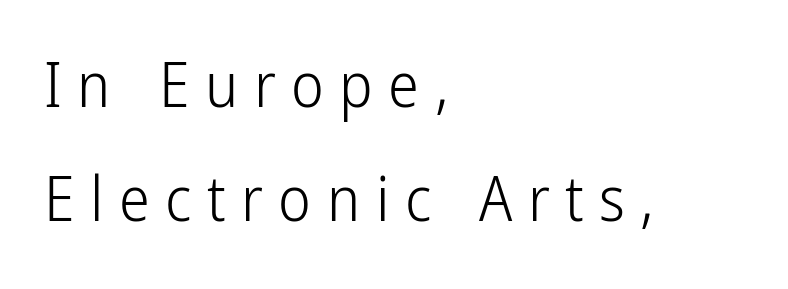
The rendering inserts visible extra space after every character. I'd call this a sans setting — the letters go barefoot. The rag falls on the right side of this text block. Is the type heavy? It reads as light-to-regular instead. Note the varied advance widths — an 'i' is clearly narrower than an 'm'. No word sits above an underline.
